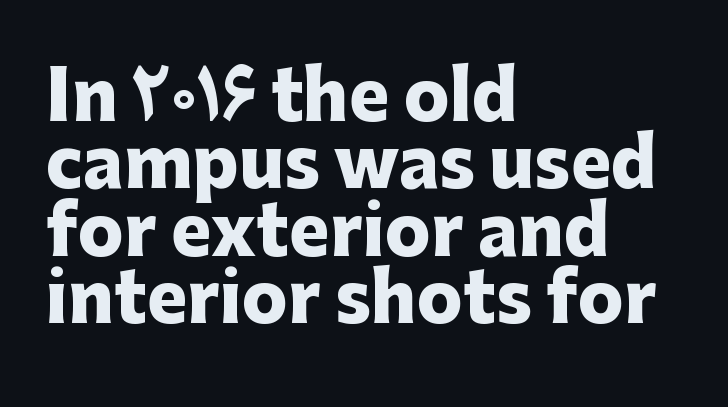
The image shows 68 px heavy sans-serif type, upright; set left-aligned, tight line spacing (0.99x), normal letter spacing, not underlined; low stroke contrast and a medium x-height.
